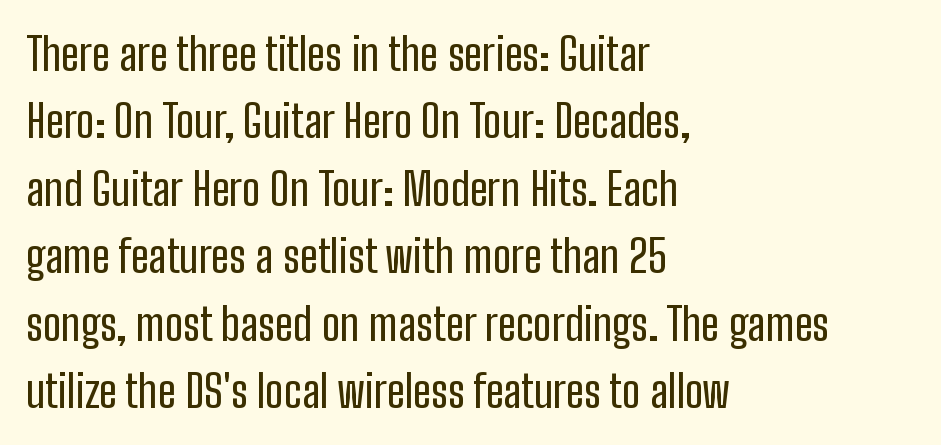
Decoration check: the copy has no underline. Whoever set this chose a conventional vertical rhythm. Default kerning and tracking; the words read as compact shapes. Tall strokes in this sample are plumb rather than angled. These lines are set flush left with a ragged right edge.
